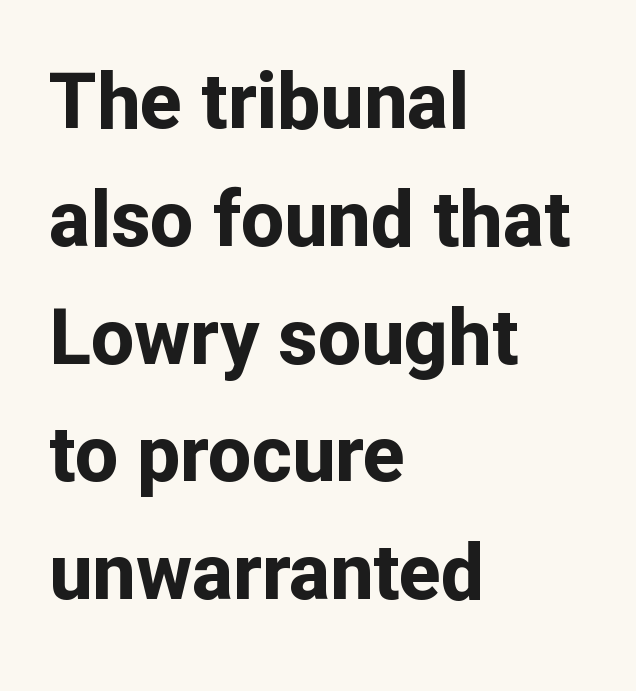
Q: Is the text bold? A: Yes.
Q: Is the text italic (slanted)? A: No, it is upright.
Q: Is the typeface a serif or a sans-serif typeface? A: Sans-serif.
Q: Is the text underlined? A: No.
Q: How is the paragraph aligned? A: Left-aligned.
Q: Is the spacing between letters normal or unusually wide? A: Normal.
Q: Is the spacing between lines tight, normal or loose? A: Normal.
Q: Width (condensed, normal, or wide)? A: Normal.
Q: Stroke contrast? A: Low.
Q: x-height? A: Medium.
Q: Monospaced? A: No.
